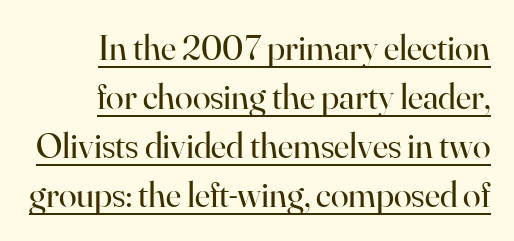
Q: Is the text bold? A: No.
Q: Is the text italic (slanted)? A: No, it is upright.
Q: Is the typeface a serif or a sans-serif typeface? A: Serif.
Q: Is the text underlined? A: Yes.
Q: How is the paragraph aligned? A: Right-aligned.
Q: Is the spacing between letters normal or unusually wide? A: Normal.
Q: Is the spacing between lines tight, normal or loose? A: Normal.
Q: Width (condensed, normal, or wide)? A: Normal.
Q: Stroke contrast? A: High.
Q: x-height? A: Small.
Q: Monospaced? A: No.
